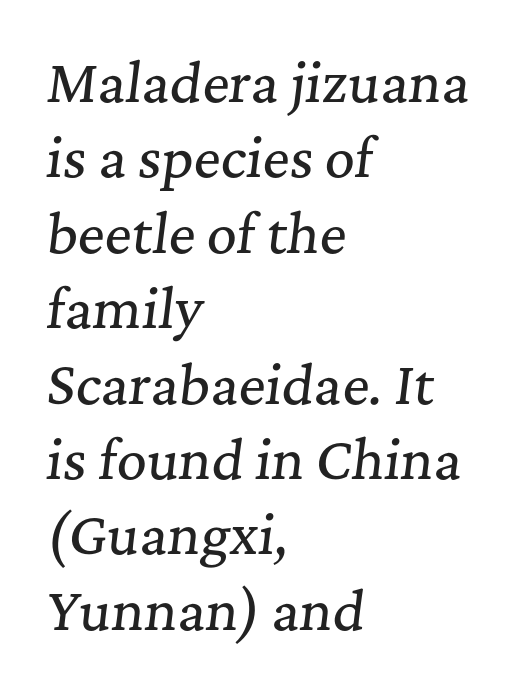
{"serif": "yes", "italic": "yes", "lean": "right", "slant_degrees": 7, "width": "normal", "stroke_contrast": "medium", "x_height": "medium", "monospaced": "no", "underline": "no", "align": "left", "line_spacing": "normal", "line_spacing_ratio": 1.45, "letter_spacing": "normal", "letter_spacing_em": 0.0, "glyph_px": 52}
